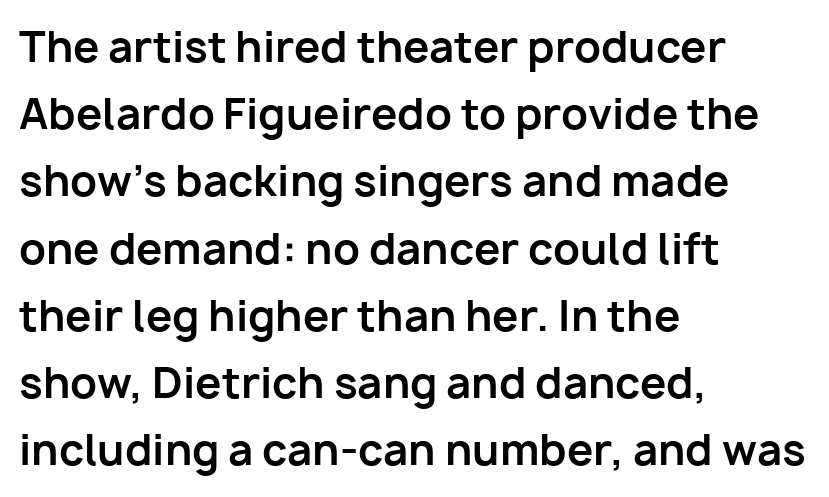
Q: Is the text bold? A: Yes.
Q: Is the text italic (slanted)? A: No, it is upright.
Q: Is the typeface a serif or a sans-serif typeface? A: Sans-serif.
Q: Is the text underlined? A: No.
Q: How is the paragraph aligned? A: Left-aligned.
Q: Is the spacing between letters normal or unusually wide? A: Normal.
Q: Is the spacing between lines tight, normal or loose? A: Normal.
Q: Width (condensed, normal, or wide)? A: Normal.
Q: Stroke contrast? A: Low.
Q: x-height? A: Medium.
Q: Monospaced? A: No.
